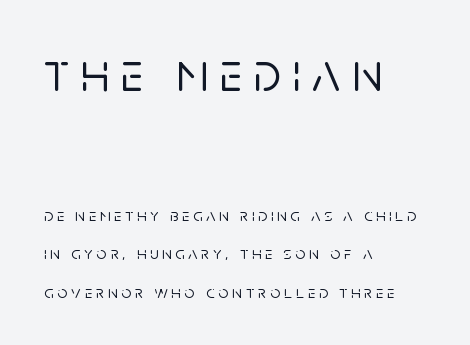
The image shows 55 px sans-serif type, upright; set left-aligned, loose line spacing (2.13x), unusually wide letter spacing (+0.21 em), not underlined; the first (top) block is 3.06x larger; low stroke contrast and a large x-height.
